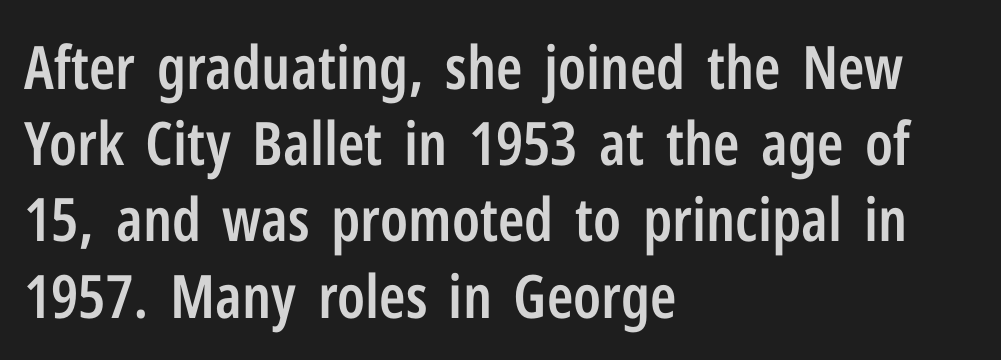
Q: Is the text bold? A: Semi-bold.
Q: Is the text italic (slanted)? A: No, it is upright.
Q: Is the typeface a serif or a sans-serif typeface? A: Sans-serif.
Q: Is the text underlined? A: No.
Q: How is the paragraph aligned? A: Left-aligned.
Q: Is the spacing between letters normal or unusually wide? A: Normal.
Q: Is the spacing between lines tight, normal or loose? A: Normal.
Q: Width (condensed, normal, or wide)? A: Condensed.
Q: Stroke contrast? A: Low.
Q: x-height? A: Medium.
Q: Monospaced? A: No.
